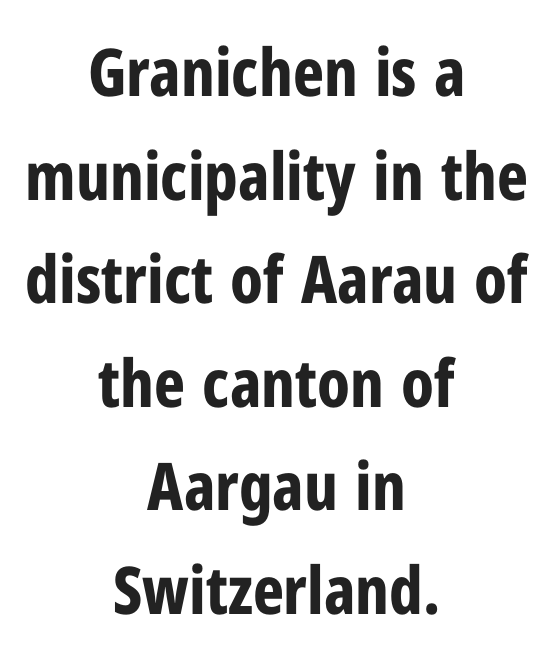
The image shows 66 px bold, condensed sans-serif type, upright; set centered, normal line spacing (1.57x), normal letter spacing, not underlined; low stroke contrast and a medium x-height.
